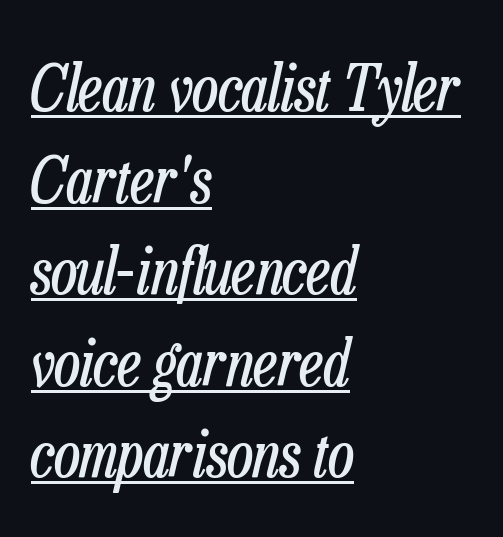
The image shows 64 px regular-weight, condensed type, italic (leaning right); set left-aligned, normal line spacing (1.43x), normal letter spacing, underlined; low stroke contrast and a medium x-height.
